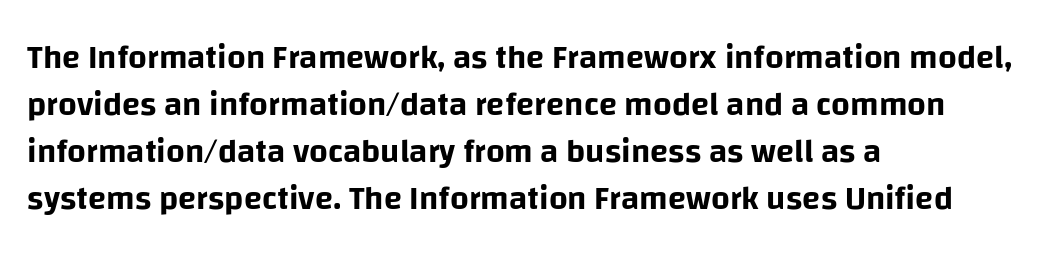
{"serif": "no", "italic": "no", "width": "normal", "stroke_contrast": "low", "x_height": "large", "monospaced": "no", "underline": "no", "align": "left", "line_spacing": "normal", "line_spacing_ratio": 1.42, "letter_spacing": "normal", "letter_spacing_em": 0.0, "glyph_px": 33}
